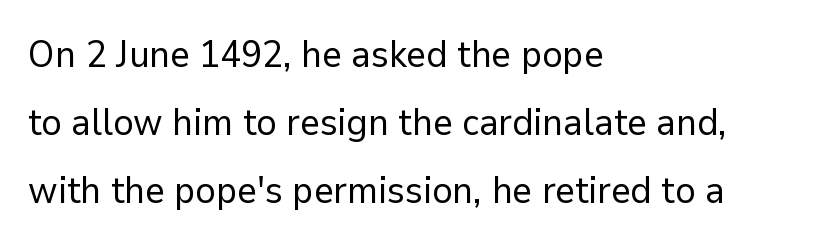
Q: Is the text bold? A: No.
Q: Is the text italic (slanted)? A: No, it is upright.
Q: Is the typeface a serif or a sans-serif typeface? A: Sans-serif.
Q: Is the text underlined? A: No.
Q: How is the paragraph aligned? A: Left-aligned.
Q: Is the spacing between letters normal or unusually wide? A: Normal.
Q: Width (condensed, normal, or wide)? A: Normal.
Q: Stroke contrast? A: Low.
Q: x-height? A: Medium.
Q: Monospaced? A: No.
